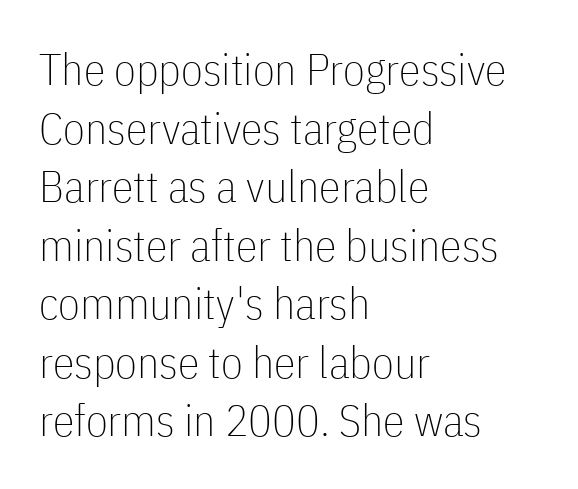
The image shows 44 px thin, condensed sans-serif type, upright; set left-aligned, normal line spacing (1.33x), normal letter spacing, not underlined; low stroke contrast and a medium x-height.
